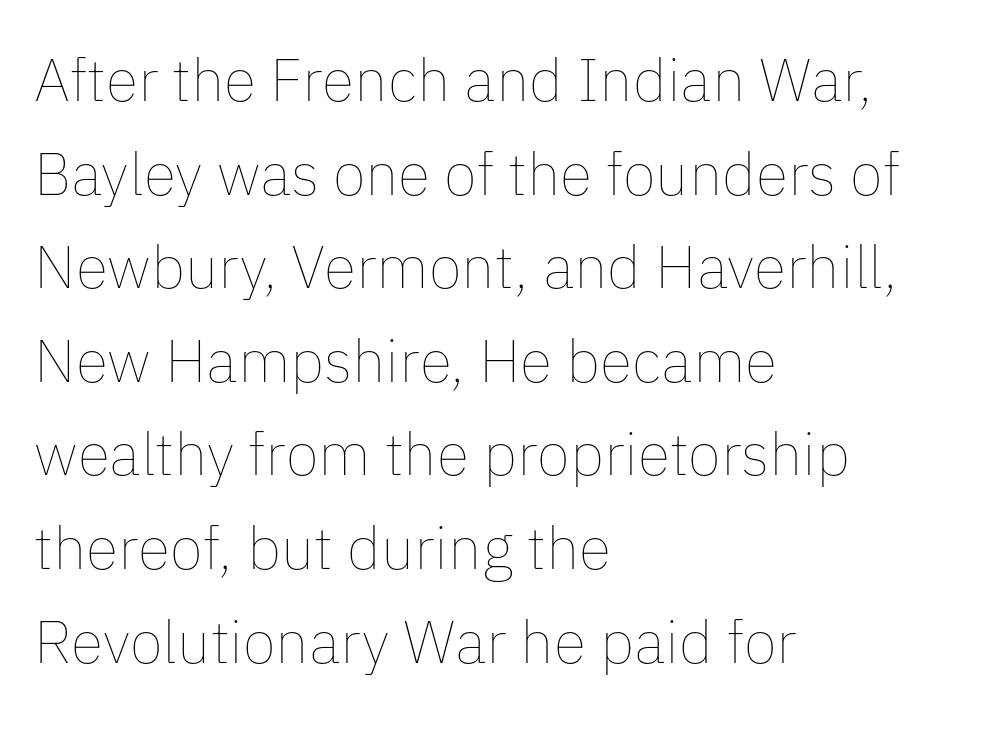
Ordinary non-slanted type is in use. Short note: letters normally spaced. This sample has the flowing, uneven cadence of proportional lettering. A classic flush-left, rag-right setting is used for this passage. Each stroke keeps to a modest, everyday thickness or less.
